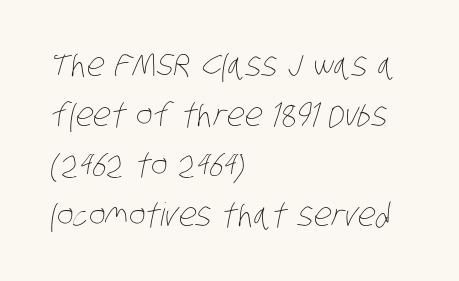
{"bold": "no", "weight": "thin", "width": "condensed", "stroke_contrast": "low", "x_height": "large", "monospaced": "no", "underline": "no", "align": "left", "line_spacing": "normal", "line_spacing_ratio": 1.56, "letter_spacing": "normal", "letter_spacing_em": 0.0, "glyph_px": 32}
